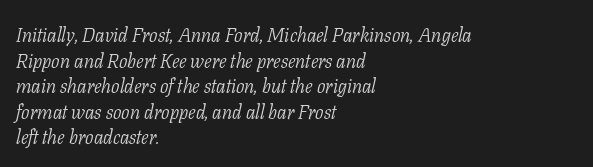
The image shows 20 px text type, italic (leaning right); set left-aligned, normal line spacing (1.28x), normal letter spacing, not underlined.
